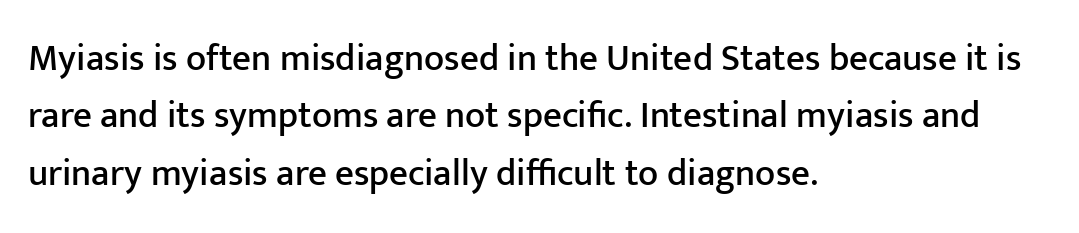
The image shows 37 px sans-serif type, upright; set left-aligned, normal line spacing (1.55x), normal letter spacing, not underlined; low stroke contrast and a medium x-height.
